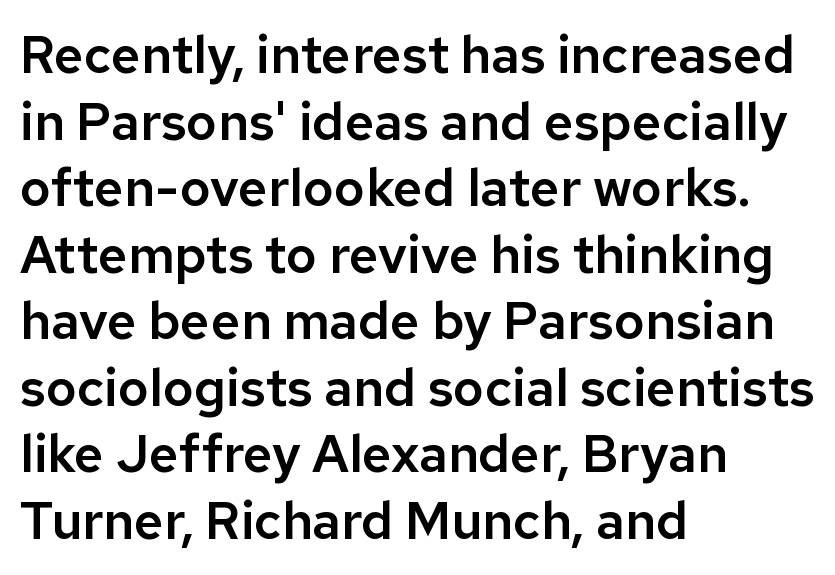
{"serif": "no", "italic": "no", "width": "normal", "stroke_contrast": "low", "x_height": "medium", "monospaced": "no", "underline": "no", "align": "left", "line_spacing": "normal", "line_spacing_ratio": 1.28, "letter_spacing": "normal", "letter_spacing_em": 0.0, "glyph_px": 52}
